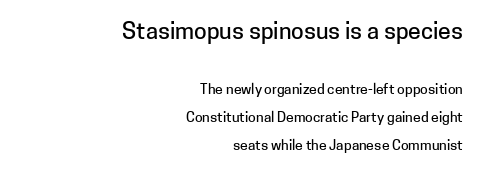
{"italic": "no", "underline": "no", "align": "right", "line_spacing": "loose", "line_spacing_ratio": 1.99, "letter_spacing": "normal", "letter_spacing_em": 0.0, "larger_block": "first", "size_ratio": 1.64, "glyph_px": 23}
